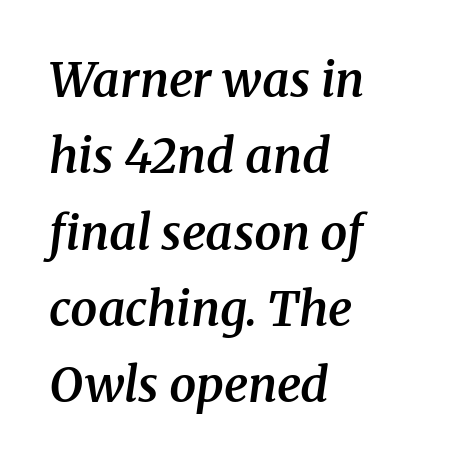
The image shows 48 px semibold serif type, italic (leaning right); set left-aligned, normal line spacing (1.59x), normal letter spacing, not underlined; medium stroke contrast and a medium x-height.
